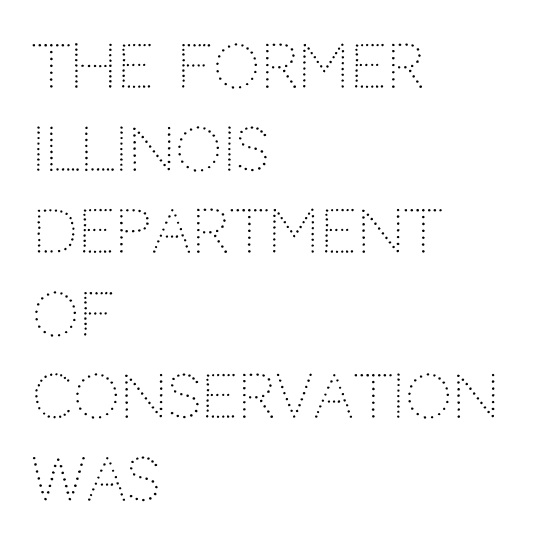
Q: Is the text bold? A: No.
Q: Is the text italic (slanted)? A: No, it is upright.
Q: Is the typeface a serif or a sans-serif typeface? A: Sans-serif.
Q: Is the text underlined? A: No.
Q: How is the paragraph aligned? A: Left-aligned.
Q: Is the spacing between letters normal or unusually wide? A: Normal.
Q: Is the spacing between lines tight, normal or loose? A: Normal.
Q: Width (condensed, normal, or wide)? A: Normal.
Q: Stroke contrast? A: Low.
Q: x-height? A: Large.
Q: Monospaced? A: No.
